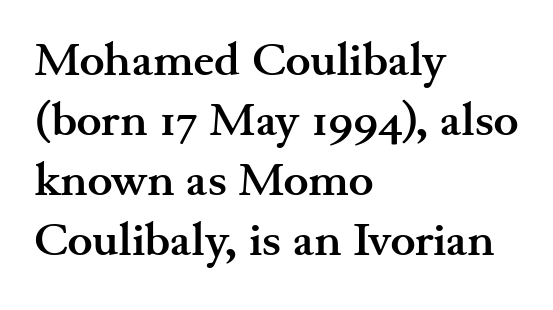
{"serif": "yes", "italic": "no", "bold": "yes", "weight": "semibold", "width": "wide", "stroke_contrast": "medium", "x_height": "small", "monospaced": "no", "underline": "no", "align": "left", "line_spacing": "normal", "line_spacing_ratio": 1.28, "letter_spacing": "normal", "letter_spacing_em": 0.0, "glyph_px": 47}
